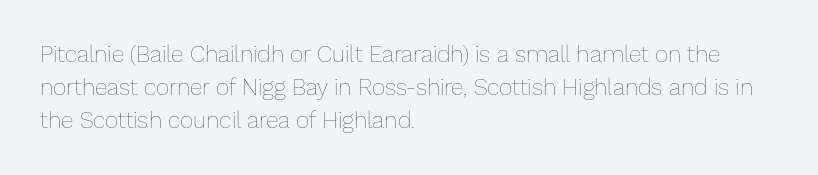
Q: Is the text bold? A: No.
Q: Is the text italic (slanted)? A: No, it is upright.
Q: Is the text underlined? A: No.
Q: How is the paragraph aligned? A: Left-aligned.
Q: Is the spacing between letters normal or unusually wide? A: Normal.
Q: Is the spacing between lines tight, normal or loose? A: Normal.
